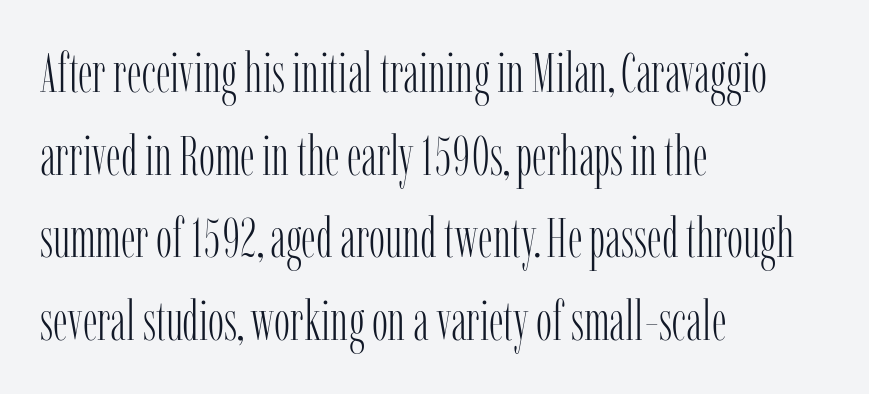
The baseline area is clear. No extra ink here — the face is not bold. Small tapered or slab feet sit at the stroke ends, so this counts as serif. The space between consecutive lines is moderate. Left-aligned paragraph, ragged on the right. The face used here is proportionally spaced, like ordinary book or web type.
